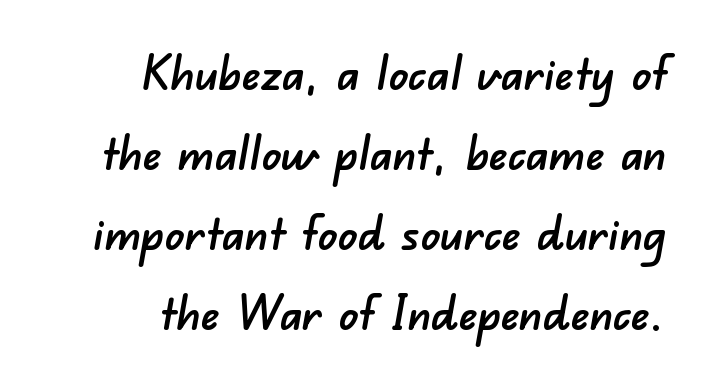
Q: Is the typeface a serif or a sans-serif typeface? A: Sans-serif.
Q: Is the text underlined? A: No.
Q: How is the paragraph aligned? A: Right-aligned.
Q: Is the spacing between letters normal or unusually wide? A: Normal.
Q: Is the spacing between lines tight, normal or loose? A: Normal.
Q: Width (condensed, normal, or wide)? A: Normal.
Q: Stroke contrast? A: Low.
Q: x-height? A: Small.
Q: Monospaced? A: No.
